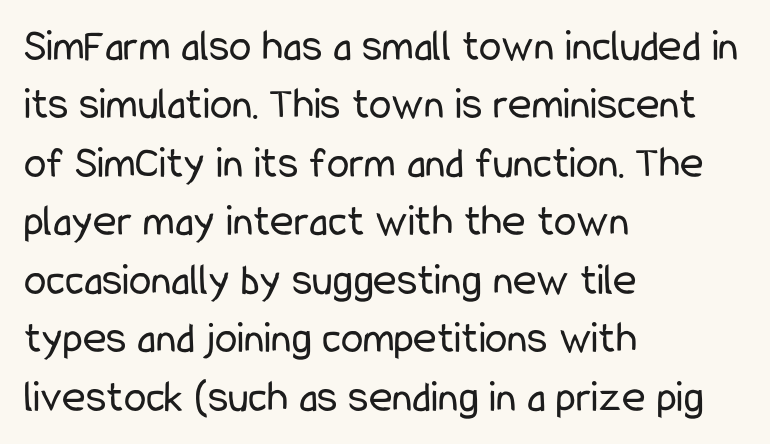
The image shows 45 px regular-weight, condensed sans-serif type, upright; set left-aligned, normal line spacing (1.3x), normal letter spacing, not underlined; low stroke contrast and a medium x-height.
